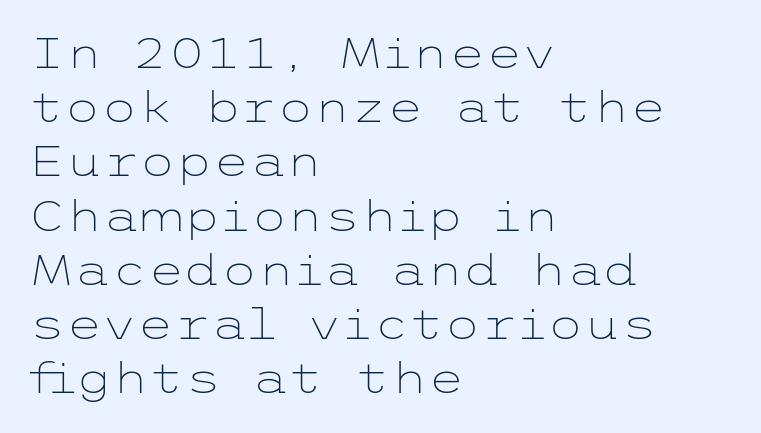
{"serif": "no", "italic": "no", "bold": "no", "weight": "light", "width": "wide", "stroke_contrast": "low", "x_height": "medium", "underline": "no", "align": "left", "line_spacing": "normal", "line_spacing_ratio": 1.29, "letter_spacing": "normal", "letter_spacing_em": 0.0, "glyph_px": 42}
